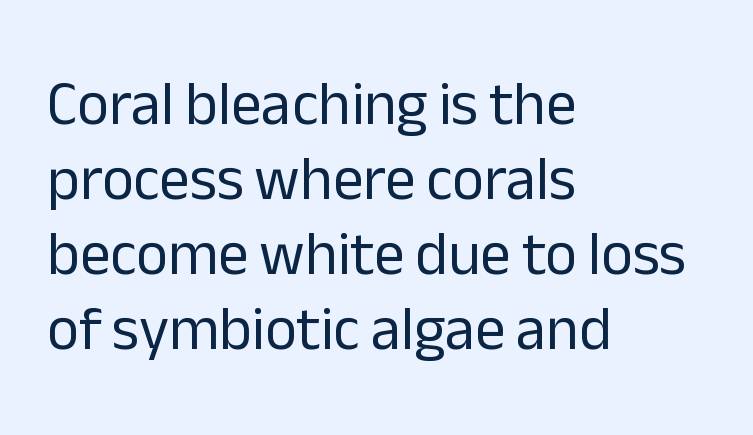
{"serif": "no", "italic": "no", "bold": "no", "weight": "regular", "width": "normal", "stroke_contrast": "low", "x_height": "medium", "monospaced": "no", "underline": "no", "align": "left", "line_spacing_ratio": 1.23, "letter_spacing": "normal", "letter_spacing_em": 0.0, "glyph_px": 61}
